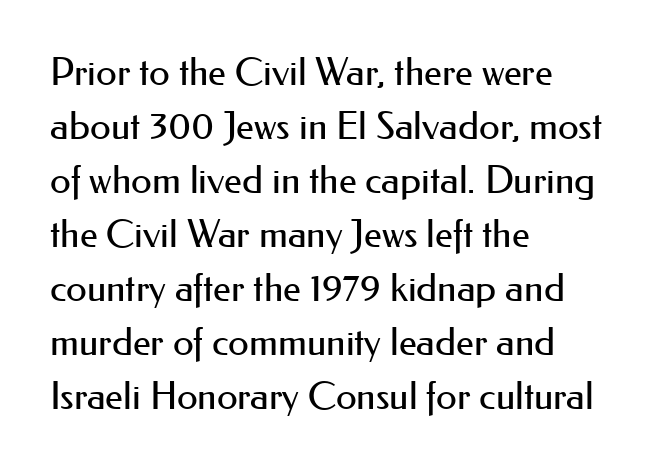
What stands out about the letter spacing? Nothing — it is the standard amount. The ragged edge is on the right, which tells us the setting is flush left. The lines sit at an ordinary, default distance from one another. This sample has the flowing, uneven cadence of proportional lettering. Every stem runs plumb, perpendicular to the baseline.
